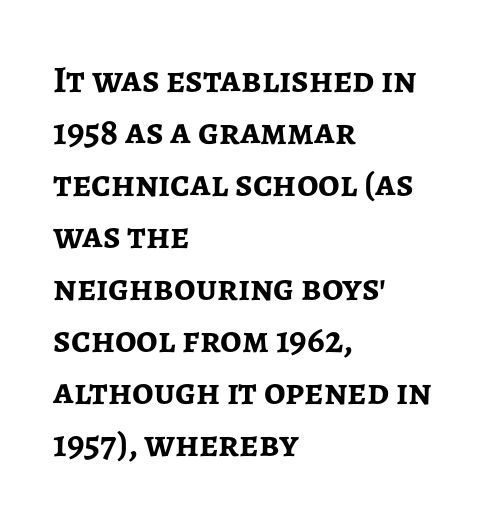
The image shows 38 px semibold sans-serif type, upright; set left-aligned, normal line spacing (1.37x), normal letter spacing, not underlined; low stroke contrast and a medium x-height.
